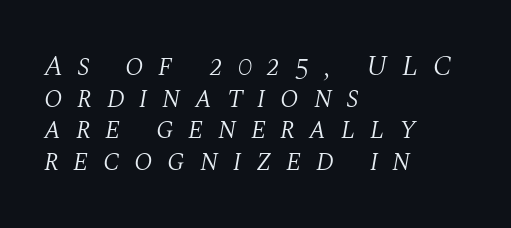
{"serif": "yes", "italic": "yes", "lean": "right", "slant_degrees": 10, "bold": "no", "weight": "light", "width": "normal", "stroke_contrast": "medium", "x_height": "large", "monospaced": "no", "underline": "no", "align": "left", "line_spacing": "tight", "line_spacing_ratio": 1.09, "letter_spacing": "wide", "letter_spacing_em": 0.49, "glyph_px": 29}
